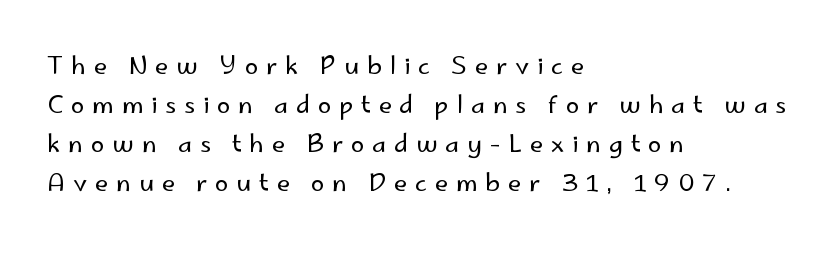
{"italic": "no", "bold": "no", "underline": "no", "align": "left", "line_spacing": "normal", "line_spacing_ratio": 1.62, "letter_spacing": "wide", "letter_spacing_em": 0.33, "glyph_px": 24}
